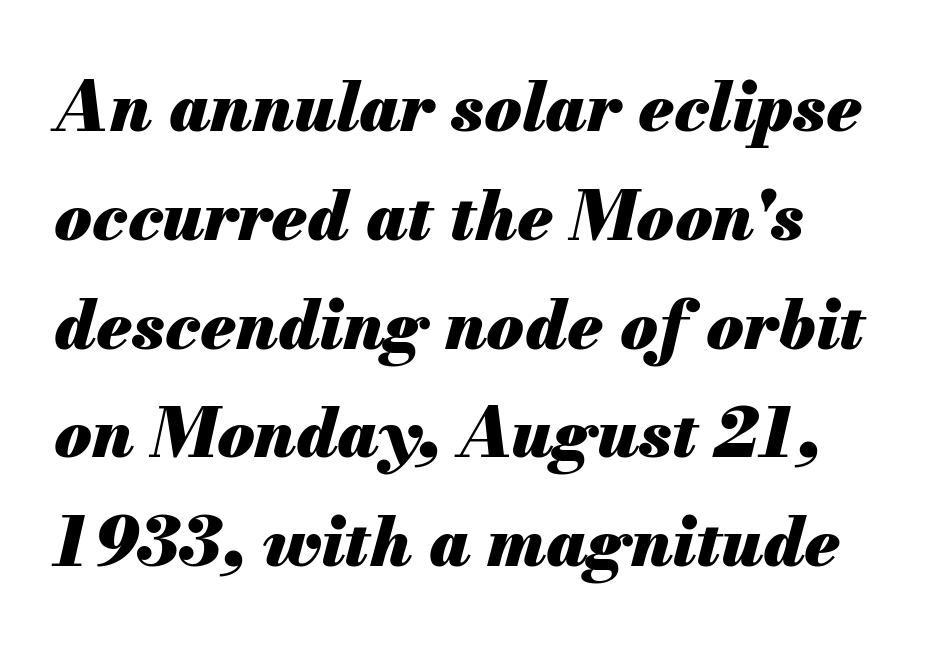
{"italic": "yes", "lean": "right", "slant_degrees": 13, "bold": "yes", "weight": "heavy", "width": "normal", "stroke_contrast": "medium", "x_height": "small", "monospaced": "no", "underline": "no", "align": "left", "line_spacing": "normal", "line_spacing_ratio": 1.6, "letter_spacing": "normal", "letter_spacing_em": 0.0, "glyph_px": 68}
